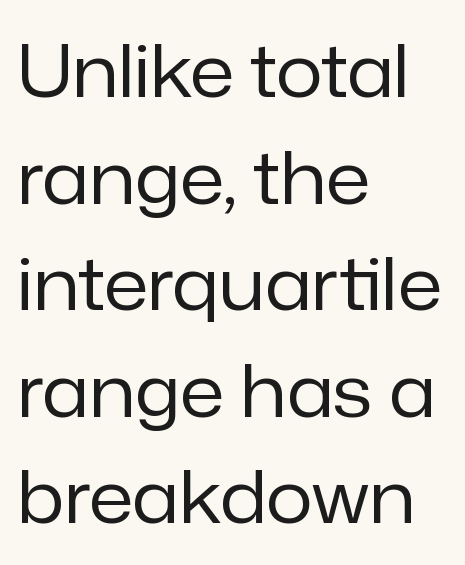
Q: Is the text bold? A: No.
Q: Is the text italic (slanted)? A: No, it is upright.
Q: Is the typeface a serif or a sans-serif typeface? A: Sans-serif.
Q: Is the text underlined? A: No.
Q: How is the paragraph aligned? A: Left-aligned.
Q: Is the spacing between letters normal or unusually wide? A: Normal.
Q: Is the spacing between lines tight, normal or loose? A: Normal.
Q: Width (condensed, normal, or wide)? A: Normal.
Q: Stroke contrast? A: Low.
Q: x-height? A: Medium.
Q: Monospaced? A: No.
